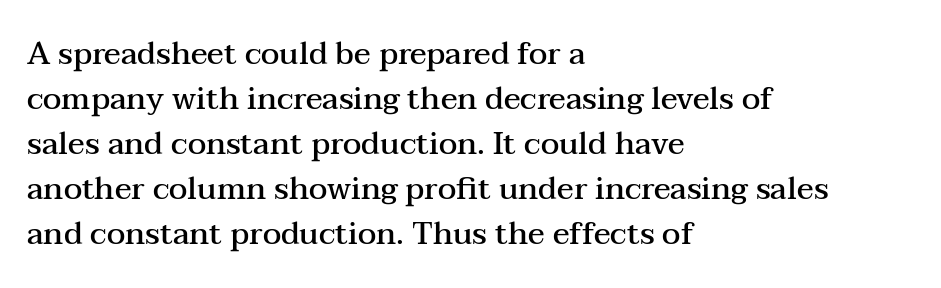
{"serif": "yes", "italic": "no", "bold": "semi", "weight": "semibold", "width": "wide", "stroke_contrast": "medium", "x_height": "medium", "monospaced": "no", "underline": "no", "align": "left", "line_spacing": "normal", "line_spacing_ratio": 1.45, "letter_spacing": "normal", "letter_spacing_em": 0.0, "glyph_px": 31}
